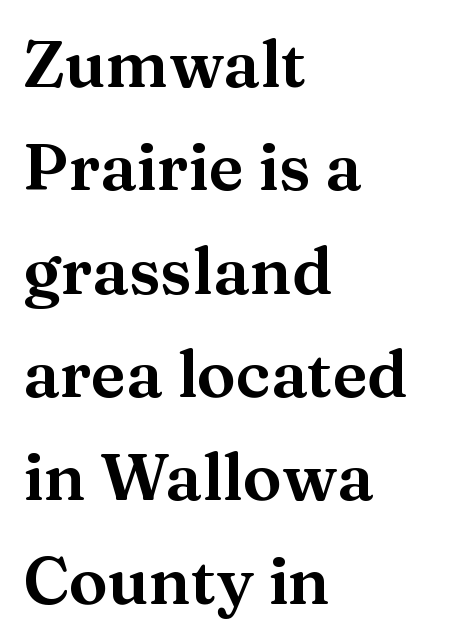
Q: Is the text italic (slanted)? A: No, it is upright.
Q: Is the typeface a serif or a sans-serif typeface? A: Serif.
Q: Is the text underlined? A: No.
Q: How is the paragraph aligned? A: Left-aligned.
Q: Is the spacing between letters normal or unusually wide? A: Normal.
Q: Is the spacing between lines tight, normal or loose? A: Normal.
Q: Width (condensed, normal, or wide)? A: Wide.
Q: Stroke contrast? A: Medium.
Q: x-height? A: Medium.
Q: Monospaced? A: No.
